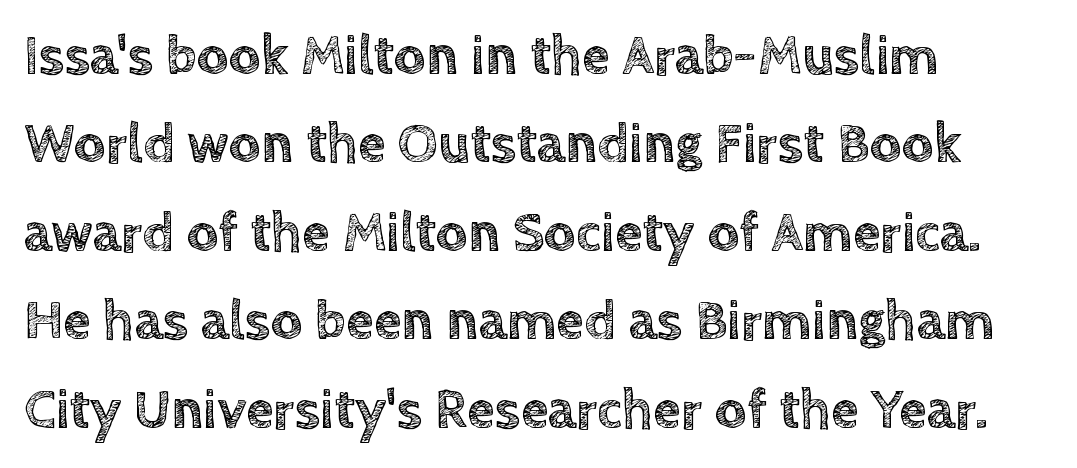
{"italic": "no", "width": "normal", "x_height": "large", "monospaced": "no", "underline": "no", "align": "left", "line_spacing": "normal", "line_spacing_ratio": 1.58, "letter_spacing": "normal", "letter_spacing_em": 0.0, "glyph_px": 56}
